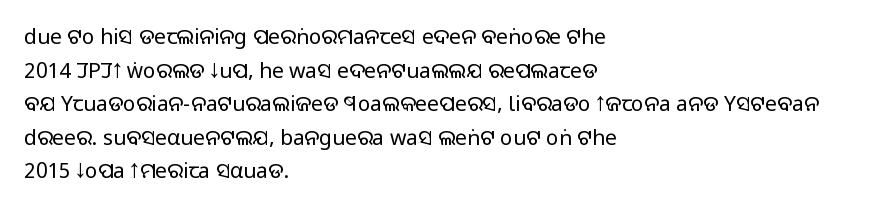
Q: Is the text bold? A: No.
Q: Is the text italic (slanted)? A: No, it is upright.
Q: Is the text underlined? A: No.
Q: How is the paragraph aligned? A: Left-aligned.
Q: Is the spacing between letters normal or unusually wide? A: Normal.
Q: Is the spacing between lines tight, normal or loose? A: Normal.
